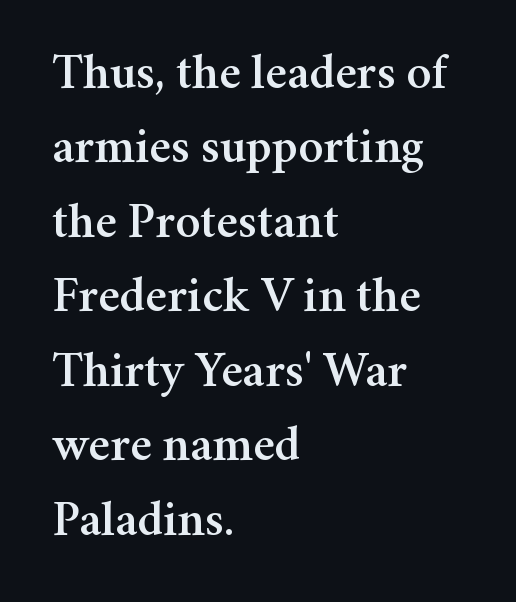
{"serif": "yes", "italic": "no", "width": "normal", "stroke_contrast": "medium", "x_height": "medium", "monospaced": "no", "underline": "no", "align": "left", "line_spacing": "normal", "line_spacing_ratio": 1.49, "letter_spacing": "normal", "letter_spacing_em": 0.0, "glyph_px": 50}
